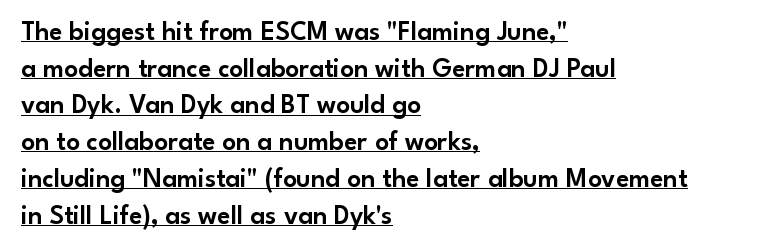
The image shows 27 px text type, upright; set left-aligned, normal line spacing (1.36x), normal letter spacing, underlined.
